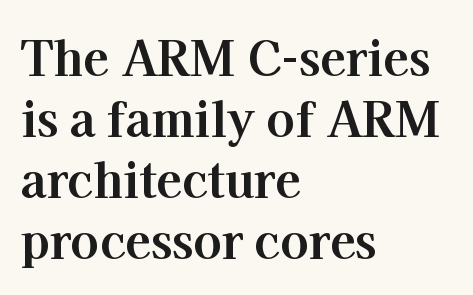
Q: Is the text bold? A: Yes.
Q: Is the text italic (slanted)? A: No, it is upright.
Q: Is the typeface a serif or a sans-serif typeface? A: Serif.
Q: Is the text underlined? A: No.
Q: How is the paragraph aligned? A: Left-aligned.
Q: Is the spacing between letters normal or unusually wide? A: Normal.
Q: Is the spacing between lines tight, normal or loose? A: Normal.
Q: Width (condensed, normal, or wide)? A: Normal.
Q: Stroke contrast? A: High.
Q: x-height? A: Medium.
Q: Monospaced? A: No.
